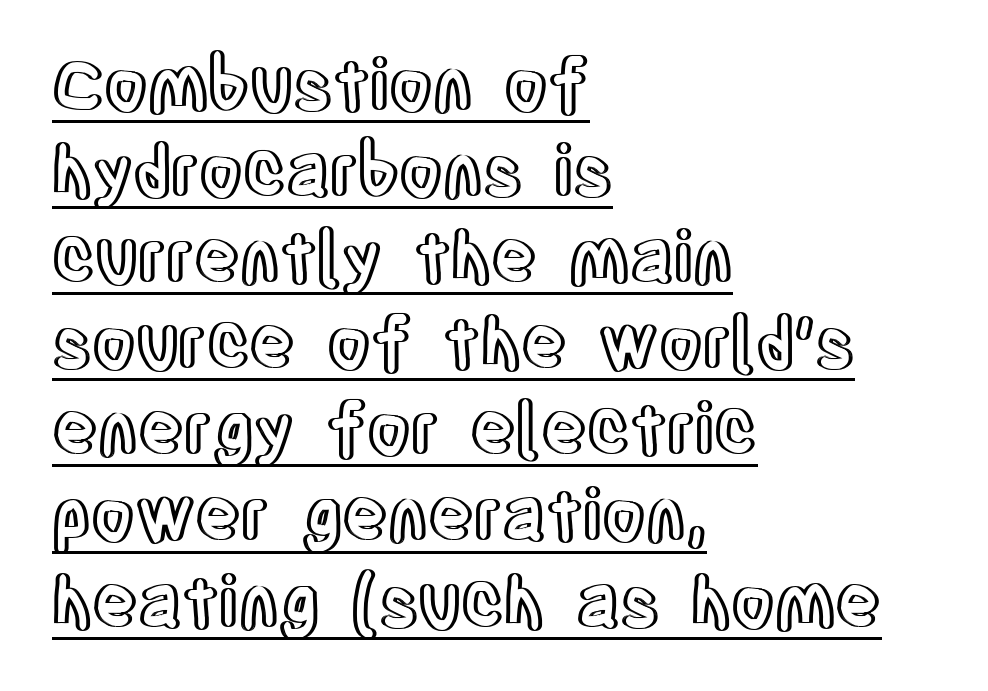
{"italic": "no", "width": "condensed", "x_height": "large", "monospaced": "no", "underline": "yes", "align": "left", "line_spacing_ratio": 1.23, "letter_spacing": "normal", "letter_spacing_em": 0.0, "glyph_px": 70}
